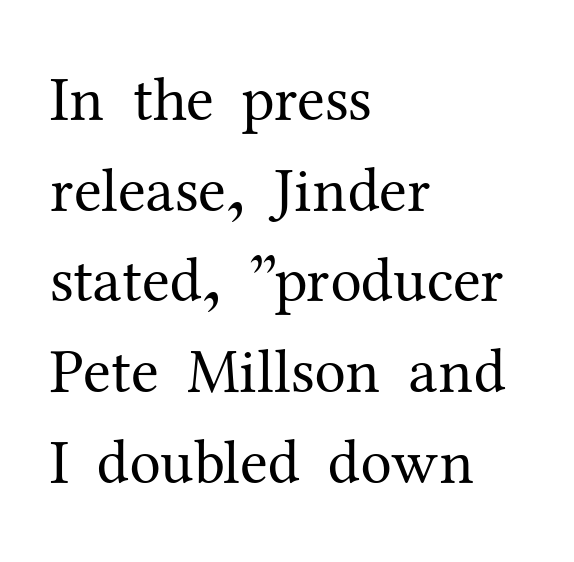
Q: Is the text bold? A: No.
Q: Is the text italic (slanted)? A: No, it is upright.
Q: Is the typeface a serif or a sans-serif typeface? A: Serif.
Q: Is the text underlined? A: No.
Q: How is the paragraph aligned? A: Left-aligned.
Q: Is the spacing between letters normal or unusually wide? A: Normal.
Q: Is the spacing between lines tight, normal or loose? A: Normal.
Q: Width (condensed, normal, or wide)? A: Normal.
Q: Stroke contrast? A: Medium.
Q: x-height? A: Medium.
Q: Monospaced? A: No.
